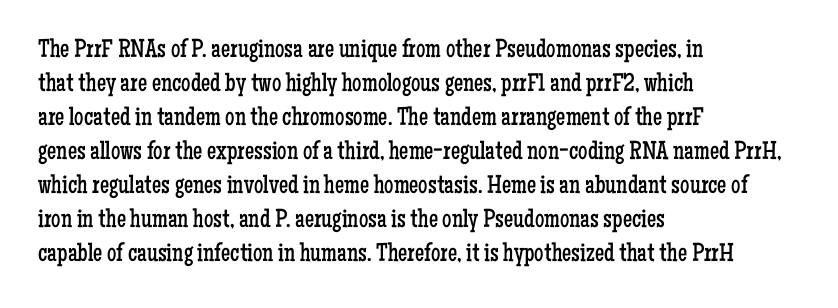
Descenders are the only things crossing below the line. All the whitespace from short lines collects on the right. Characters remain perfectly vertical along every line. The letters sit at their default tracking, neither squeezed nor spread.
